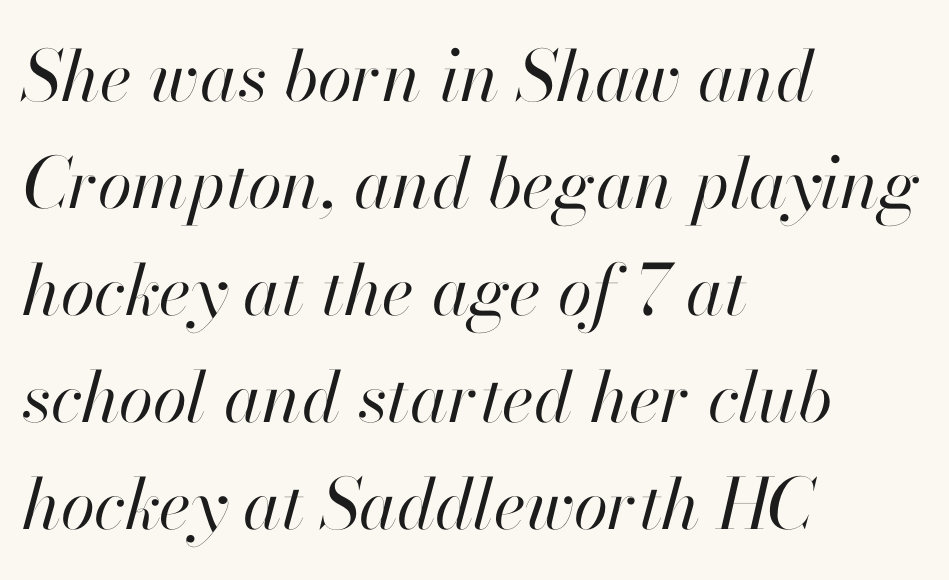
The image shows 70 px regular-weight type, italic (leaning right); set left-aligned, normal line spacing (1.53x), normal letter spacing, not underlined; high stroke contrast and a small x-height.
